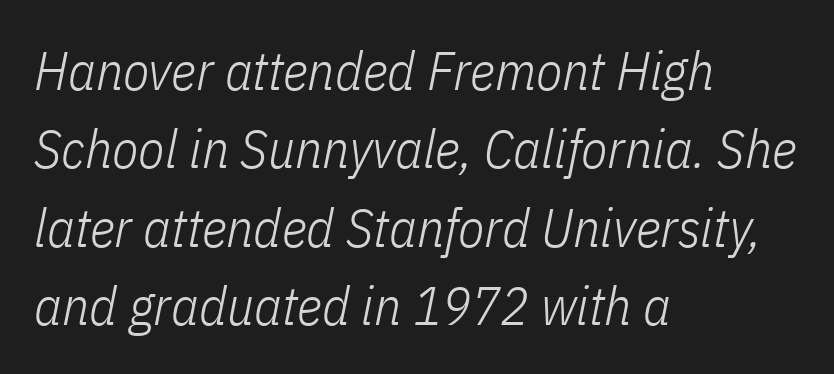
The image shows 54 px light, condensed type, italic (leaning right); set left-aligned, normal line spacing (1.45x), normal letter spacing, not underlined; low stroke contrast and a medium x-height.
